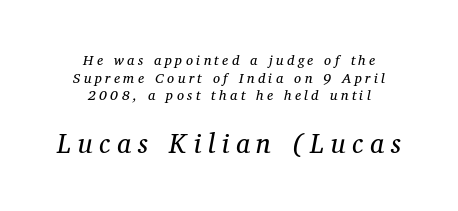
The image shows 27 px text type, italic (leaning right); set centered, normal line spacing (1.26x), unusually wide letter spacing (+0.25 em), not underlined; the second (bottom) block is 1.93x larger.
